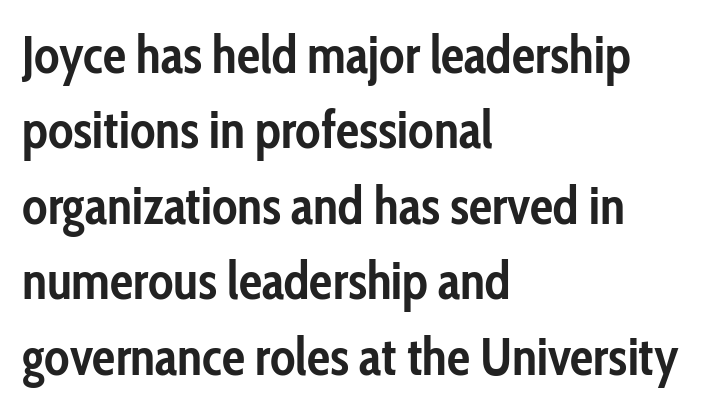
{"serif": "no", "italic": "no", "bold": "yes", "weight": "semibold", "width": "condensed", "stroke_contrast": "low", "x_height": "medium", "monospaced": "no", "underline": "no", "align": "left", "line_spacing": "normal", "line_spacing_ratio": 1.45, "letter_spacing": "normal", "letter_spacing_em": 0.0, "glyph_px": 52}
